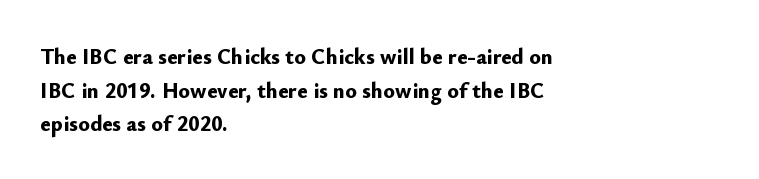
The image shows 22 px bold type, upright; set left-aligned, normal line spacing (1.53x), normal letter spacing, not underlined.
